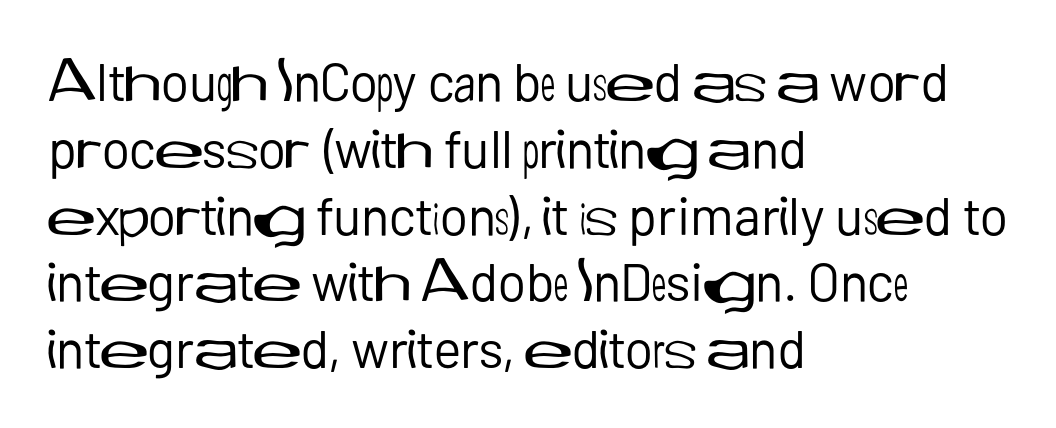
Q: Is the text bold? A: No.
Q: Is the text italic (slanted)? A: No, it is upright.
Q: Is the typeface a serif or a sans-serif typeface? A: Sans-serif.
Q: Is the text underlined? A: No.
Q: How is the paragraph aligned? A: Left-aligned.
Q: Is the spacing between letters normal or unusually wide? A: Normal.
Q: Is the spacing between lines tight, normal or loose? A: Normal.
Q: Width (condensed, normal, or wide)? A: Normal.
Q: Stroke contrast? A: Low.
Q: x-height? A: Medium.
Q: Monospaced? A: No.
